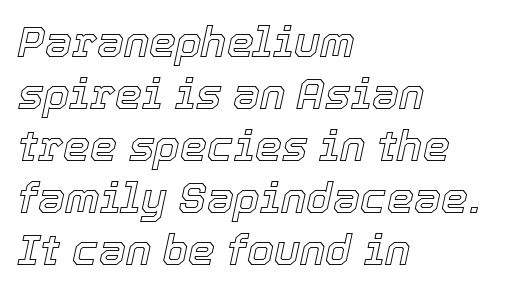
The image shows 43 px text type, italic (leaning right); set left-aligned, line spacing 1.21x, normal letter spacing, not underlined; a medium x-height.
